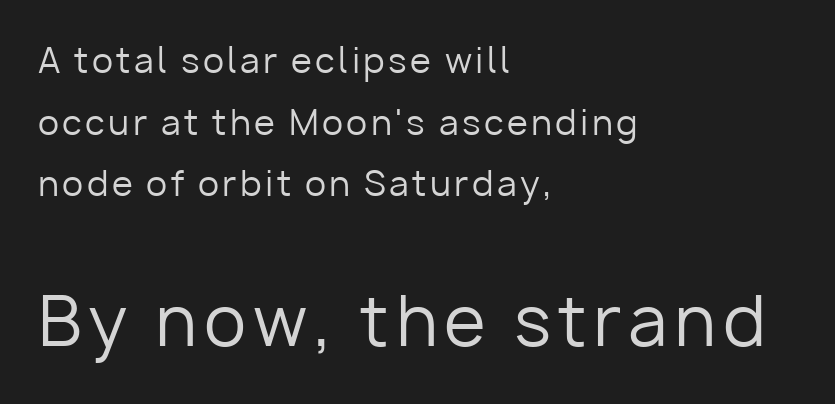
The image shows 68 px regular-weight sans-serif type, upright; set left-aligned, line spacing 1.81x, not underlined; the second (bottom) block is 2.0x larger; low stroke contrast and a medium x-height.
